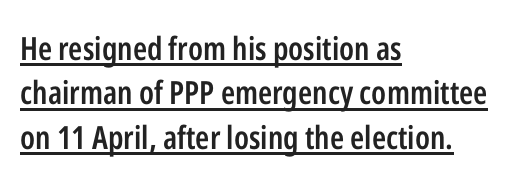
The image shows 32 px semibold, condensed sans-serif type, upright; set left-aligned, normal line spacing (1.39x), normal letter spacing, underlined; low stroke contrast and a medium x-height.
